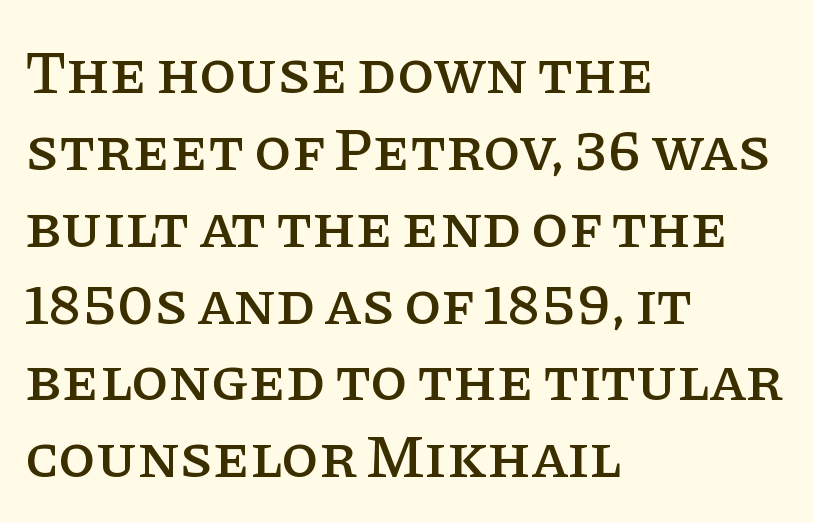
The image shows 61 px serif type, upright; set left-aligned, normal line spacing (1.26x), normal letter spacing, not underlined; low stroke contrast and a large x-height.
